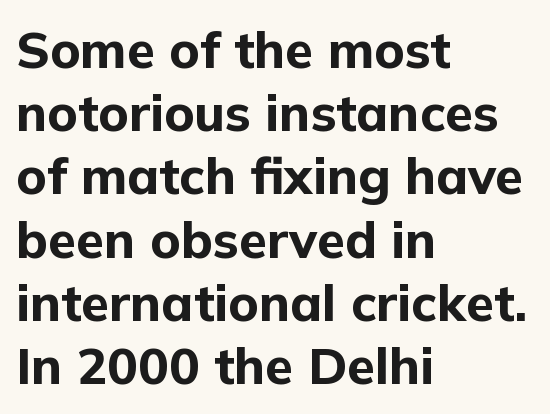
Q: Is the text bold? A: Yes.
Q: Is the text italic (slanted)? A: No, it is upright.
Q: Is the typeface a serif or a sans-serif typeface? A: Sans-serif.
Q: Is the text underlined? A: No.
Q: How is the paragraph aligned? A: Left-aligned.
Q: Is the spacing between letters normal or unusually wide? A: Normal.
Q: Width (condensed, normal, or wide)? A: Normal.
Q: Stroke contrast? A: Low.
Q: x-height? A: Medium.
Q: Monospaced? A: No.
